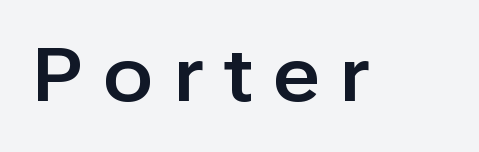
{"serif": "no", "italic": "no", "width": "normal", "stroke_contrast": "low", "x_height": "medium", "monospaced": "no", "underline": "no", "letter_spacing": "wide", "letter_spacing_em": 0.28, "glyph_px": 74}
